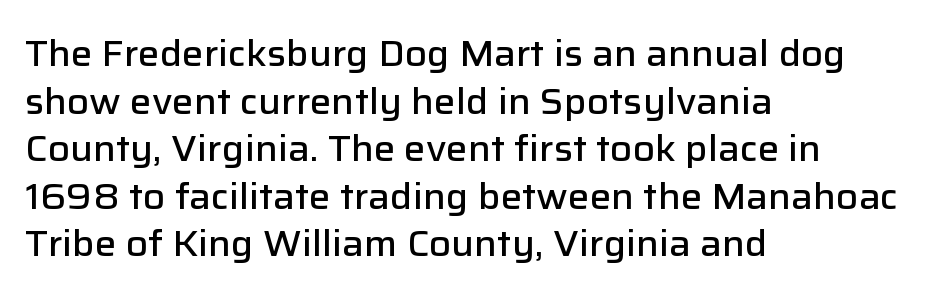
{"serif": "no", "italic": "no", "bold": "semi", "weight": "semibold", "width": "normal", "stroke_contrast": "low", "x_height": "medium", "monospaced": "no", "underline": "no", "align": "left", "line_spacing": "normal", "line_spacing_ratio": 1.32, "letter_spacing": "normal", "letter_spacing_em": 0.0, "glyph_px": 36}
